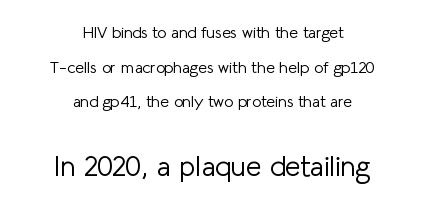
The axis of the letterforms is exactly vertical. The type family on display is of the sans-serif kind. One glance says open: line gaps are wider than usual. If you squint, the bottom block still reads clearly — it's the larger of the two. The line texture is even and compact thanks to regular tracking.
